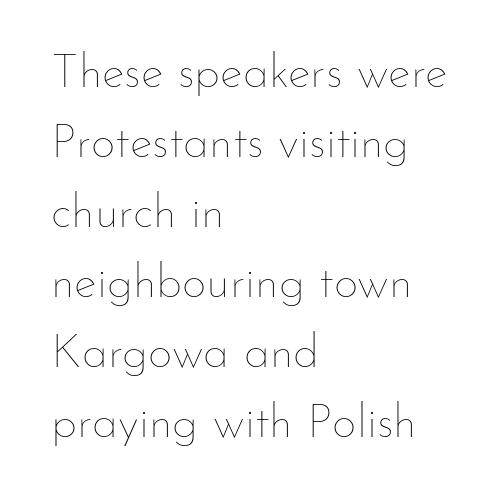
{"italic": "no", "bold": "no", "weight": "thin", "width": "normal", "stroke_contrast": "low", "x_height": "small", "monospaced": "no", "underline": "no", "align": "left", "line_spacing": "normal", "line_spacing_ratio": 1.46, "letter_spacing": "normal", "letter_spacing_em": 0.0, "glyph_px": 48}
